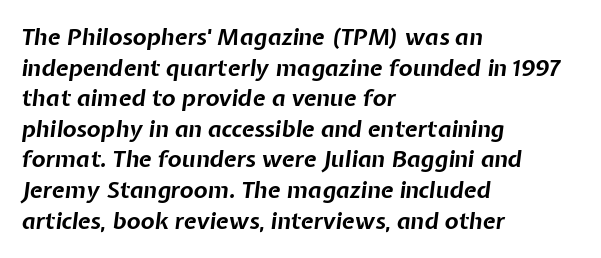
Q: Is the text bold? A: Yes.
Q: Is the text italic (slanted)? A: Yes, it leans right by about 7 degrees.
Q: Is the text underlined? A: No.
Q: How is the paragraph aligned? A: Left-aligned.
Q: Is the spacing between letters normal or unusually wide? A: Normal.
Q: Is the spacing between lines tight, normal or loose? A: Normal.
